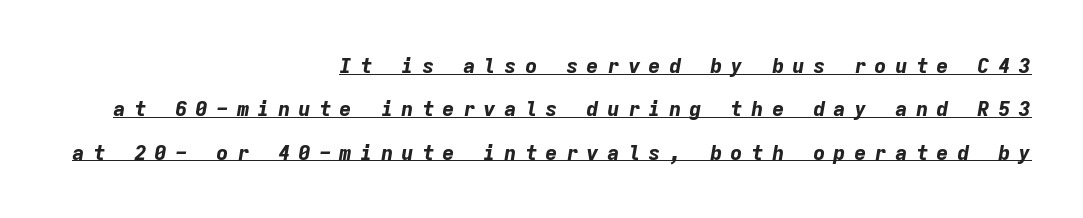
{"italic": "yes", "lean": "right", "slant_degrees": 9, "bold": "yes", "underline": "yes", "align": "right", "line_spacing": "loose", "line_spacing_ratio": 2.06, "letter_spacing": "wide", "letter_spacing_em": 0.38, "glyph_px": 21}
